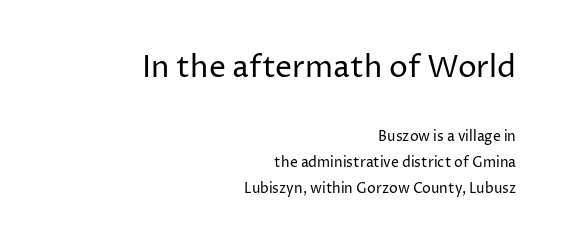
A student would call this right alignment; a typographer would say flush right, rag left. The face looks like a standard text weight, possibly lighter. A bare baseline throughout the passage. The letters advance in unequal steps, a hallmark of proportional type. Of the two passages, the one on top uses the larger point size. The text was rendered using a sans face with plain stroke endings.
